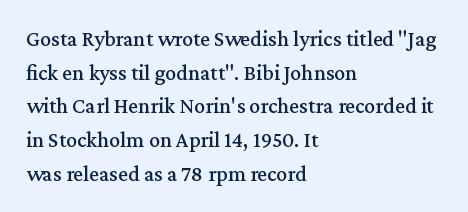
The image shows 22 px text type, upright; set left-aligned, normal line spacing (1.53x), normal letter spacing, not underlined.
